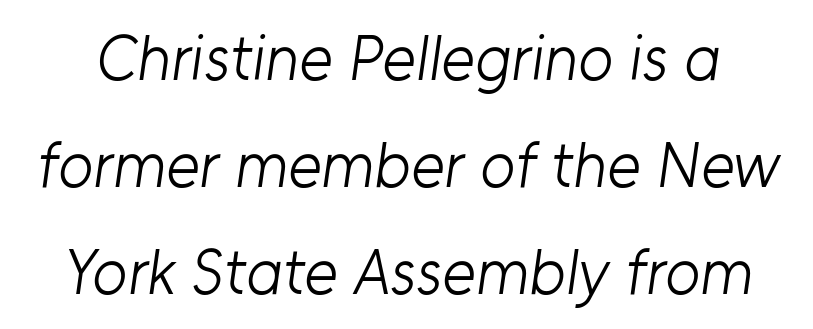
Q: Is the text bold? A: No.
Q: Is the typeface a serif or a sans-serif typeface? A: Sans-serif.
Q: Is the text underlined? A: No.
Q: Is the spacing between letters normal or unusually wide? A: Normal.
Q: Is the spacing between lines tight, normal or loose? A: Normal.
Q: Width (condensed, normal, or wide)? A: Normal.
Q: Stroke contrast? A: Low.
Q: x-height? A: Medium.
Q: Monospaced? A: No.
